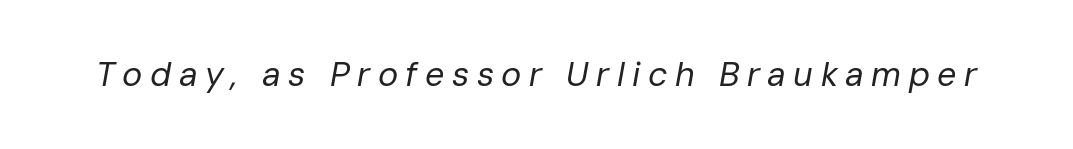
The image shows 34 px regular-weight type, italic (leaning right); set unusually wide letter spacing (+0.22 em), not underlined; low stroke contrast and a medium x-height.
